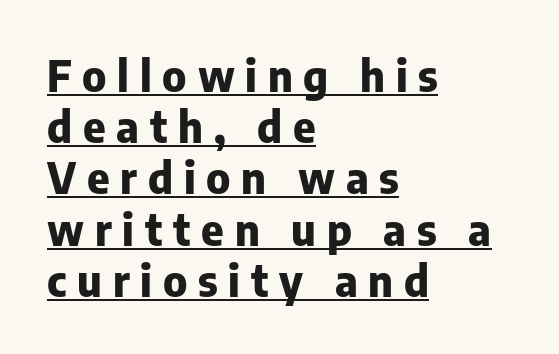
The image shows 43 px heavy sans-serif type, upright; set left-aligned, line spacing 1.19x, unusually wide letter spacing (+0.25 em), underlined; low stroke contrast and a medium x-height.
